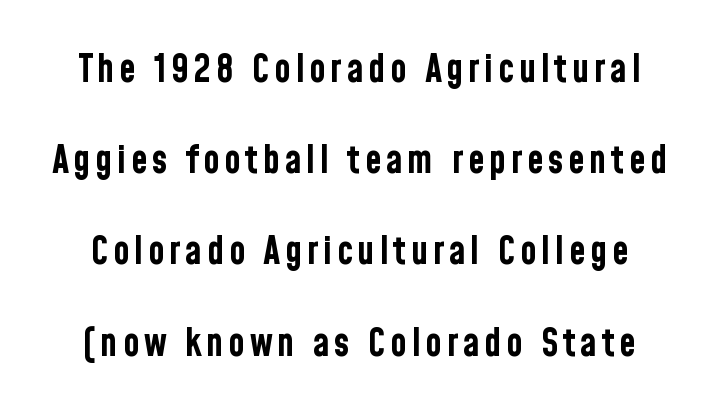
The image shows 38 px bold, condensed sans-serif type, upright; set loose line spacing (2.4x), not underlined; low stroke contrast and a medium x-height.
